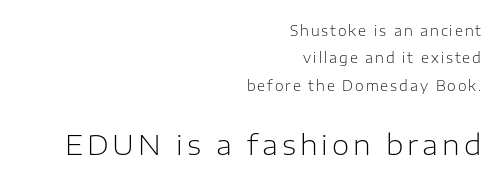
{"serif": "no", "italic": "no", "bold": "no", "weight": "light", "width": "normal", "stroke_contrast": "low", "x_height": "medium", "monospaced": "no", "underline": "no", "align": "right", "line_spacing": "loose", "line_spacing_ratio": 1.96, "larger_block": "second", "size_ratio": 2.0, "glyph_px": 28}
